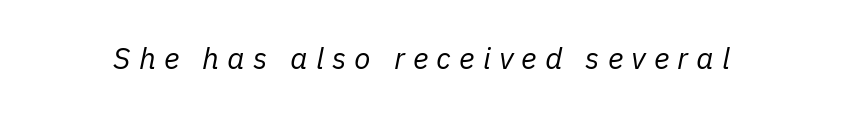
The image shows 30 px regular-weight type, italic (leaning right); set unusually wide letter spacing (+0.27 em), not underlined; low stroke contrast and a medium x-height.
